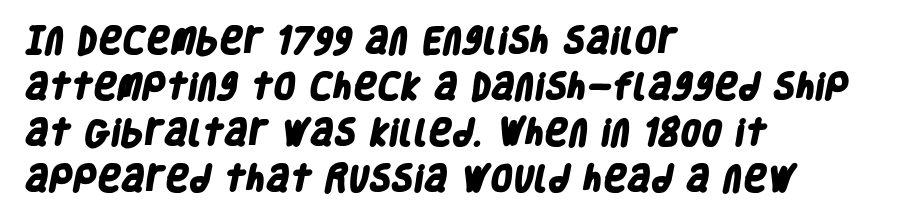
The image shows 29 px heavy, condensed sans-serif type; set left-aligned, normal line spacing (1.59x), normal letter spacing, not underlined; low stroke contrast and a large x-height.
